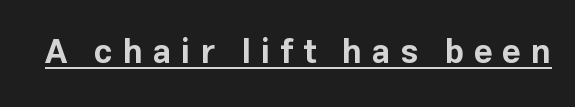
Q: Is the text bold? A: Yes.
Q: Is the text italic (slanted)? A: No, it is upright.
Q: Is the typeface a serif or a sans-serif typeface? A: Sans-serif.
Q: Is the text underlined? A: Yes.
Q: Is the spacing between letters normal or unusually wide? A: Unusually wide.
Q: Width (condensed, normal, or wide)? A: Normal.
Q: Stroke contrast? A: Low.
Q: x-height? A: Medium.
Q: Monospaced? A: No.
